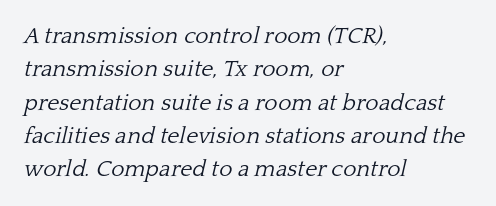
The image shows 23 px text type, italic (leaning right); set left-aligned, normal line spacing (1.45x), normal letter spacing, not underlined.
